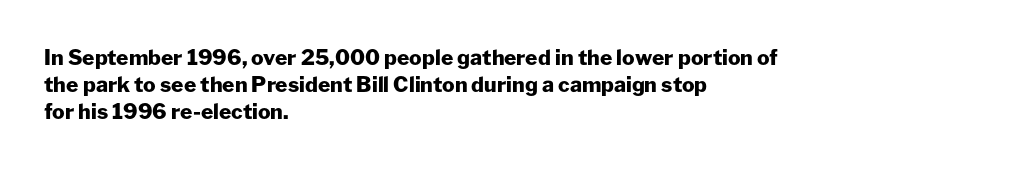
Which margin do the lines hug? The left one — the right edge is uneven. The foot of each line stays bare and open. Strokes here are thick enough to call this a true bold. Does the lettering tilt? It doesn't — this is upright. You could call the tracking neutral — neither tight nor loose. Interline gaps are of average width in this sample.
